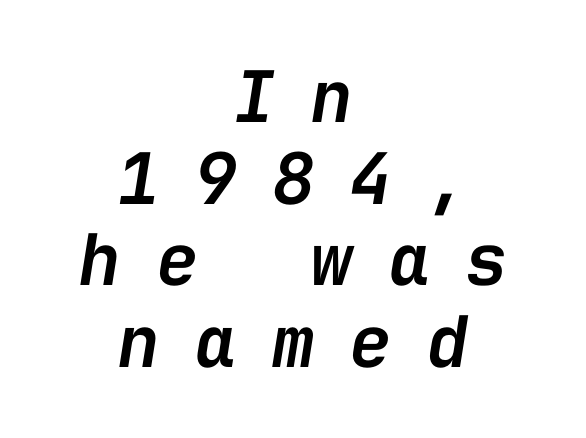
The image shows 71 px semibold type, italic (leaning right), monospaced; set centered, tight line spacing (1.15x), unusually wide letter spacing (+0.49 em), not underlined; low stroke contrast and a medium x-height.
